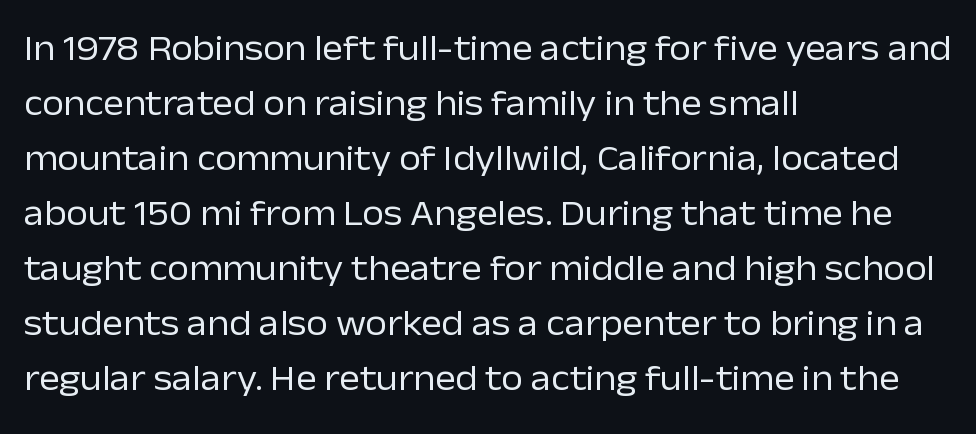
Q: Is the text bold? A: No.
Q: Is the text italic (slanted)? A: No, it is upright.
Q: Is the typeface a serif or a sans-serif typeface? A: Sans-serif.
Q: Is the text underlined? A: No.
Q: How is the paragraph aligned? A: Left-aligned.
Q: Is the spacing between letters normal or unusually wide? A: Normal.
Q: Is the spacing between lines tight, normal or loose? A: Normal.
Q: Width (condensed, normal, or wide)? A: Normal.
Q: Stroke contrast? A: Low.
Q: x-height? A: Medium.
Q: Monospaced? A: No.
